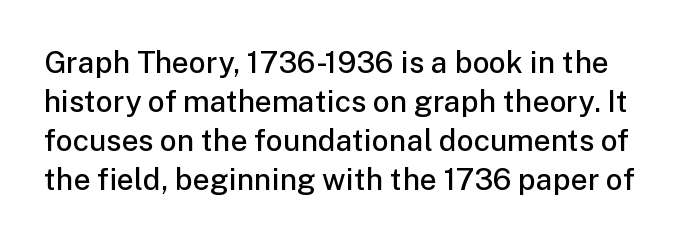
If you drew a line through each stem, it would be perfectly vertical. Font category for this specimen: sans-serif. Character widths vary here, with narrow letters taking less room than wide ones. Reading down the column, the eye jumps a familiar distance to each next line. A bare baseline throughout the passage.
